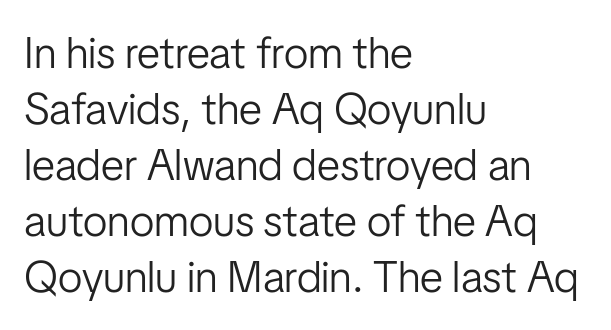
The image shows 44 px light, condensed sans-serif type, upright; set left-aligned, normal line spacing (1.27x), normal letter spacing, not underlined; low stroke contrast and a medium x-height.
